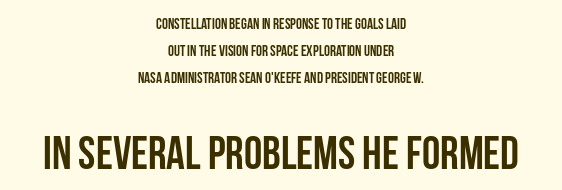
Q: Is the text bold? A: Yes.
Q: Is the text italic (slanted)? A: No, it is upright.
Q: Is the typeface a serif or a sans-serif typeface? A: Sans-serif.
Q: Is the text underlined? A: No.
Q: How is the paragraph aligned? A: Centered.
Q: Is the spacing between letters normal or unusually wide? A: Normal.
Q: Which block of text is set in a larger size, the first (top) or the second (bottom)? A: The second (bottom) one.
Q: Width (condensed, normal, or wide)? A: Condensed.
Q: Stroke contrast? A: Low.
Q: x-height? A: Large.
Q: Monospaced? A: No.
